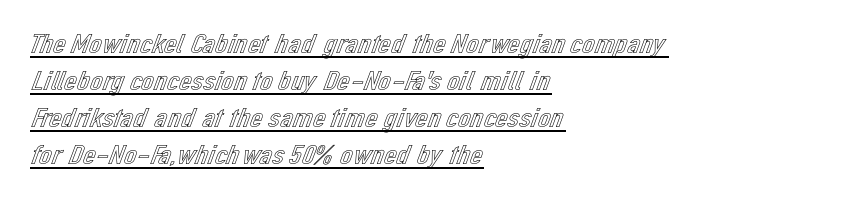
Q: Is the text italic (slanted)? A: Yes.
Q: Is the text underlined? A: Yes.
Q: How is the paragraph aligned? A: Left-aligned.
Q: Is the spacing between letters normal or unusually wide? A: Normal.
Q: Is the spacing between lines tight, normal or loose? A: Normal.
Q: Width (condensed, normal, or wide)? A: Normal.
Q: x-height? A: Medium.
Q: Monospaced? A: No.
